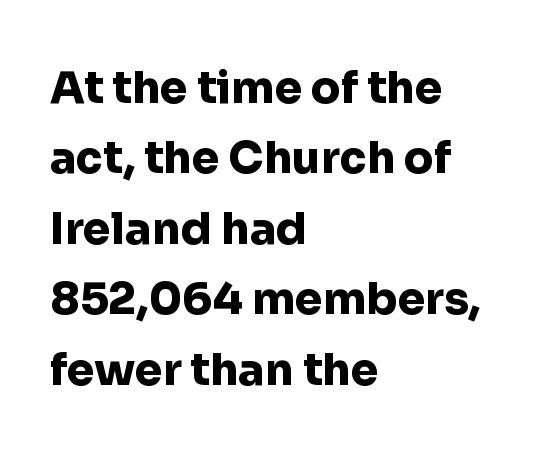
Q: Is the text bold? A: Yes.
Q: Is the text italic (slanted)? A: No, it is upright.
Q: Is the typeface a serif or a sans-serif typeface? A: Sans-serif.
Q: Is the text underlined? A: No.
Q: How is the paragraph aligned? A: Left-aligned.
Q: Is the spacing between letters normal or unusually wide? A: Normal.
Q: Is the spacing between lines tight, normal or loose? A: Normal.
Q: Width (condensed, normal, or wide)? A: Normal.
Q: Stroke contrast? A: Low.
Q: x-height? A: Medium.
Q: Monospaced? A: No.
